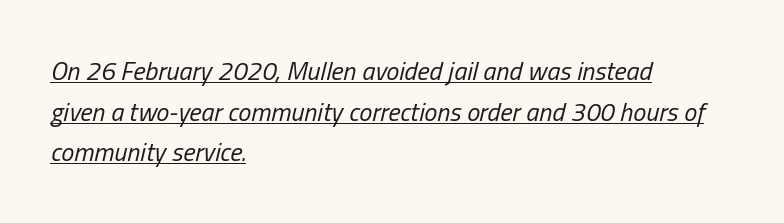
Q: Is the text bold? A: No.
Q: Is the text italic (slanted)? A: Yes, it leans right by about 13 degrees.
Q: Is the text underlined? A: Yes.
Q: How is the paragraph aligned? A: Left-aligned.
Q: Is the spacing between letters normal or unusually wide? A: Normal.
Q: Is the spacing between lines tight, normal or loose? A: Normal.
